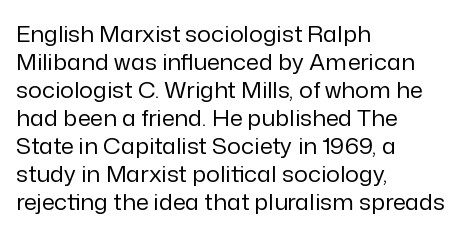
Every stem runs plumb, perpendicular to the baseline. Layout note: lines flush left. Decoration check: the copy has no underline. Short note: letters normally spaced.
